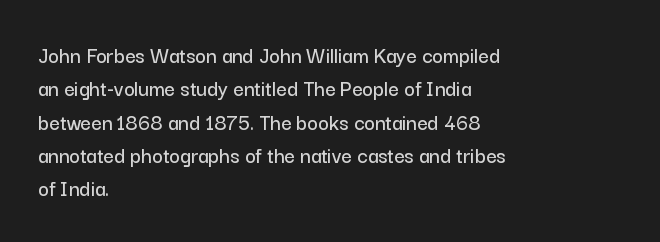
The rendering uses a moderate line-height, typical for paragraphs. These lines were composed using upright roman letters. The gaps between neighbouring characters are ordinary and unremarkable. Has an underline been added? It has not. Line starts are locked; line ends wander.
